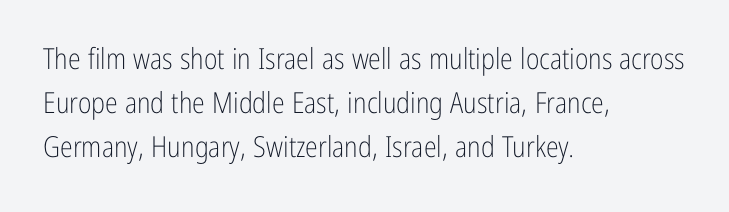
The image shows 29 px light, condensed sans-serif type, upright; set left-aligned, normal line spacing (1.51x), normal letter spacing, not underlined; low stroke contrast and a medium x-height.
